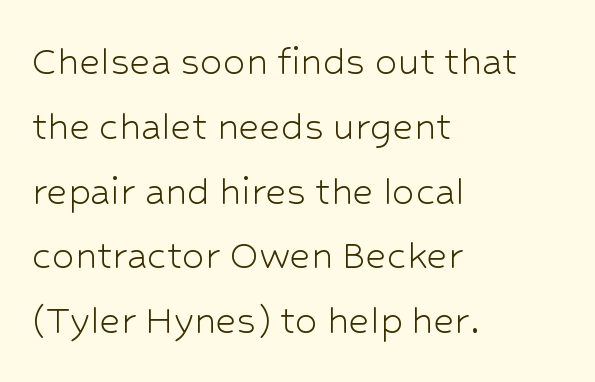
{"serif": "no", "italic": "no", "bold": "no", "weight": "light", "width": "normal", "stroke_contrast": "low", "x_height": "medium", "monospaced": "no", "underline": "no", "align": "left", "line_spacing": "normal", "line_spacing_ratio": 1.44, "letter_spacing": "normal", "letter_spacing_em": 0.0, "glyph_px": 45}
